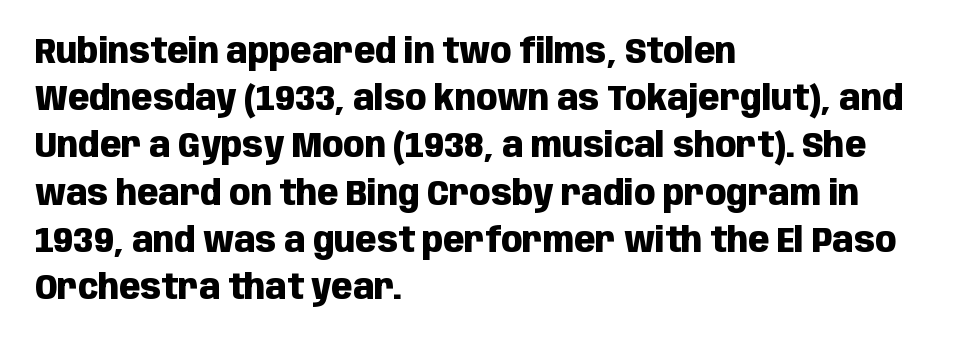
Quick note: not italic, upright. These lines are composed in type without serifs. Tracking here is standard; glyphs follow each other at the usual distance. These lines sit exactly where default settings would place them. Here the designer chose a conventional face with non-uniform glyph widths. Each line starts at the same left margin while the right side varies.
